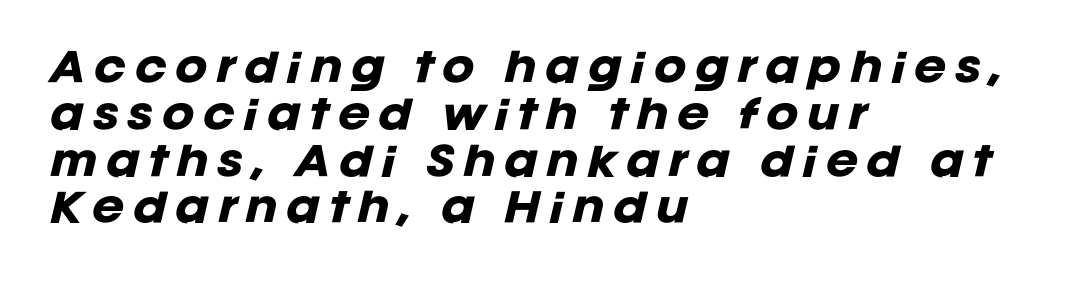
The face used here is proportionally spaced, like ordinary book or web type. Type without underlining. Italic? Definitely — the glyphs are oblique. Glyph-to-glyph distance is far greater than everyday printed text. The glyphs have the mass of a bold cut.
